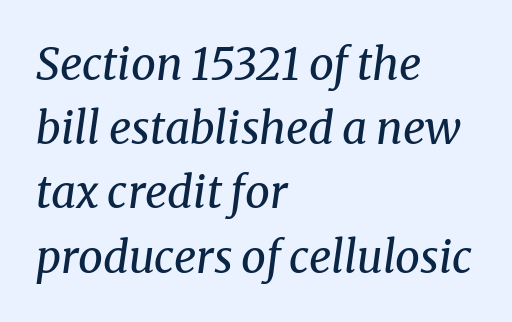
The image shows 44 px regular-weight serif type, italic (leaning right); set left-aligned, normal line spacing (1.46x), normal letter spacing, not underlined; medium stroke contrast and a medium x-height.
